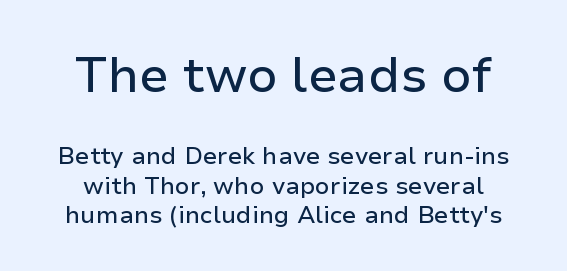
Q: Is the text italic (slanted)? A: No, it is upright.
Q: Is the typeface a serif or a sans-serif typeface? A: Sans-serif.
Q: Is the text underlined? A: No.
Q: Is the spacing between letters normal or unusually wide? A: Normal.
Q: Which block of text is set in a larger size, the first (top) or the second (bottom)? A: The first (top) one.
Q: Width (condensed, normal, or wide)? A: Normal.
Q: Stroke contrast? A: Low.
Q: x-height? A: Medium.
Q: Monospaced? A: No.
